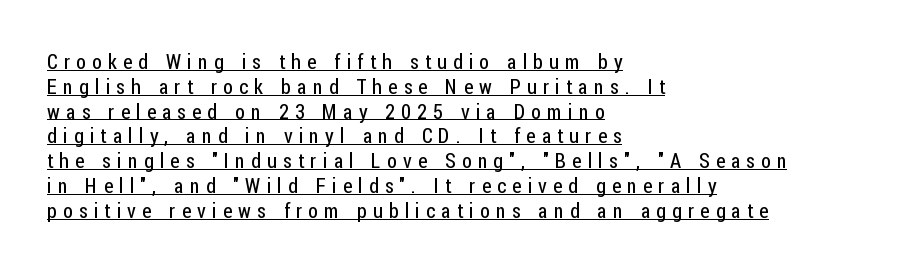
The image shows 20 px text type, upright; set left-aligned, line spacing 1.24x, unusually wide letter spacing (+0.31 em), underlined.
